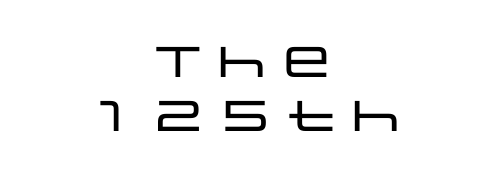
Q: Is the text italic (slanted)? A: No, it is upright.
Q: Is the typeface a serif or a sans-serif typeface? A: Sans-serif.
Q: Is the text underlined? A: No.
Q: How is the paragraph aligned? A: Centered.
Q: Is the spacing between letters normal or unusually wide? A: Normal.
Q: Is the spacing between lines tight, normal or loose? A: Normal.
Q: Width (condensed, normal, or wide)? A: Wide.
Q: Stroke contrast? A: Low.
Q: x-height? A: Large.
Q: Monospaced? A: No.
